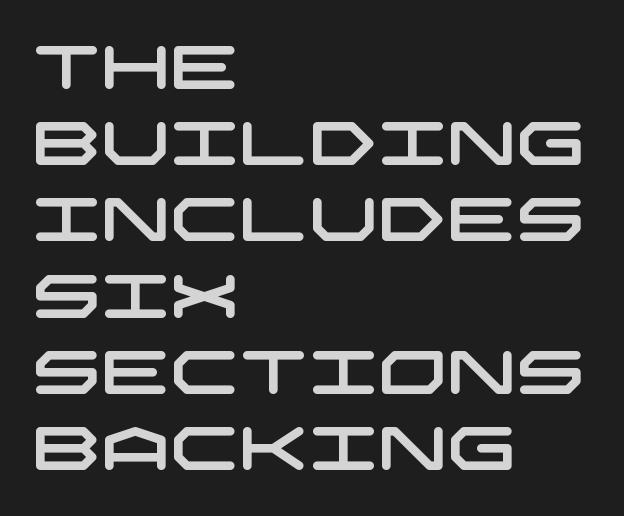
The passage shown is typeset with a sans-serif family. There is no visible air inserted between adjacent glyphs. Casual observation: everything's shoved over to the left. The foot of each line stays bare and open. This sample keeps an unexceptional amount of space between lines.
